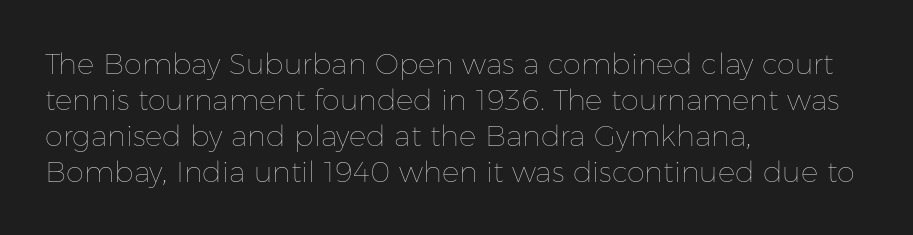
{"italic": "no", "bold": "no", "weight": "thin", "width": "normal", "stroke_contrast": "low", "x_height": "medium", "monospaced": "no", "underline": "no", "align": "left", "line_spacing_ratio": 1.24, "letter_spacing": "normal", "letter_spacing_em": 0.0, "glyph_px": 29}
